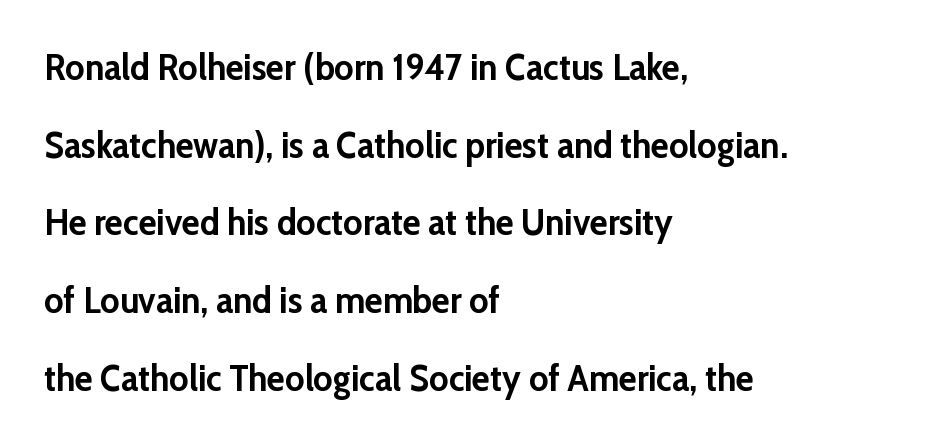
Q: Is the text bold? A: Yes.
Q: Is the text italic (slanted)? A: No, it is upright.
Q: Is the typeface a serif or a sans-serif typeface? A: Sans-serif.
Q: Is the text underlined? A: No.
Q: How is the paragraph aligned? A: Left-aligned.
Q: Is the spacing between letters normal or unusually wide? A: Normal.
Q: Is the spacing between lines tight, normal or loose? A: Loose.
Q: Width (condensed, normal, or wide)? A: Normal.
Q: Stroke contrast? A: Low.
Q: x-height? A: Medium.
Q: Monospaced? A: No.
